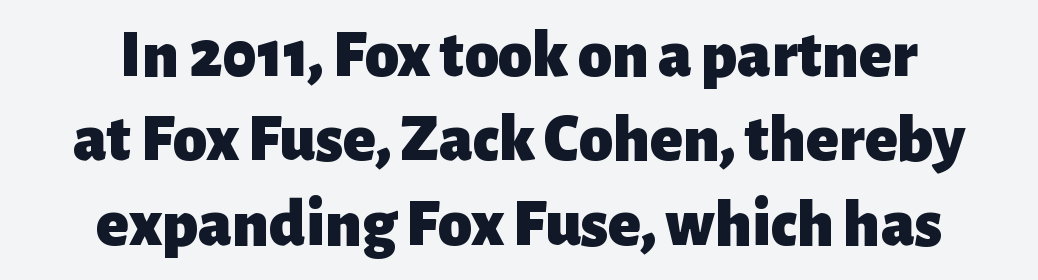
The image shows 68 px heavy sans-serif type, upright; set centered, line spacing 1.24x, normal letter spacing, not underlined; low stroke contrast and a medium x-height.
